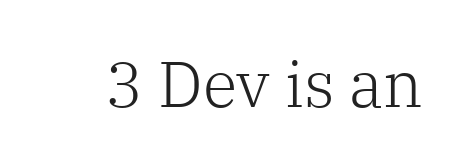
Inter-character spacing is left at the font's built-in metrics. This sample uses a serif face. No chunkiness to these letters — they're not bold. Vertical strokes here are truly vertical. Clear beneath every line of the passage.
